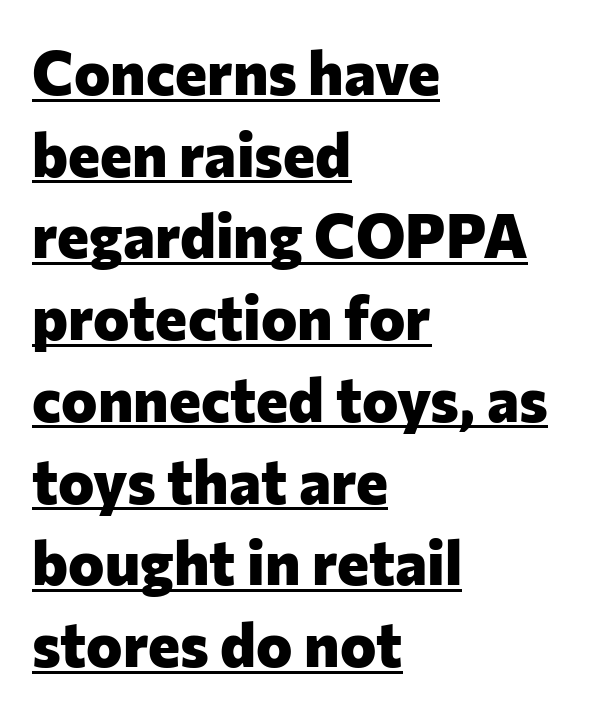
{"serif": "no", "italic": "no", "bold": "yes", "weight": "heavy", "width": "normal", "stroke_contrast": "low", "x_height": "medium", "monospaced": "no", "underline": "yes", "align": "left", "line_spacing": "normal", "line_spacing_ratio": 1.34, "letter_spacing": "normal", "letter_spacing_em": 0.0, "glyph_px": 61}
